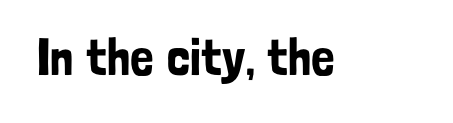
Q: Is the text italic (slanted)? A: No, it is upright.
Q: Is the typeface a serif or a sans-serif typeface? A: Sans-serif.
Q: Is the text underlined? A: No.
Q: Is the spacing between letters normal or unusually wide? A: Normal.
Q: Width (condensed, normal, or wide)? A: Condensed.
Q: Stroke contrast? A: Low.
Q: x-height? A: Medium.
Q: Monospaced? A: No.
